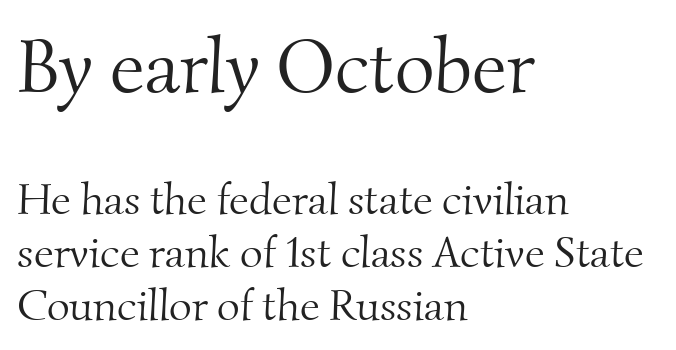
{"serif": "yes", "bold": "no", "weight": "light", "width": "normal", "stroke_contrast": "medium", "x_height": "small", "monospaced": "no", "underline": "no", "align": "left", "line_spacing_ratio": 1.2, "letter_spacing": "normal", "letter_spacing_em": 0.0, "larger_block": "first", "size_ratio": 1.75, "glyph_px": 77}
